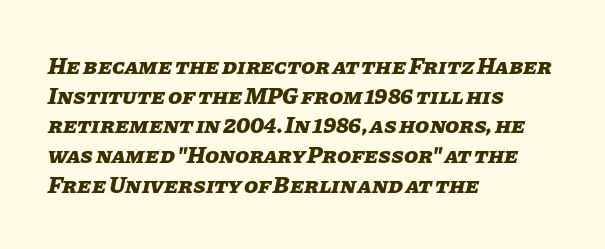
Q: Is the text bold? A: Yes.
Q: Is the text italic (slanted)? A: Yes, it leans right by about 11 degrees.
Q: Is the text underlined? A: No.
Q: How is the paragraph aligned? A: Left-aligned.
Q: Is the spacing between letters normal or unusually wide? A: Normal.
Q: Is the spacing between lines tight, normal or loose? A: Normal.
